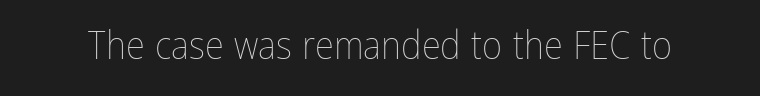
{"italic": "no", "bold": "no", "weight": "thin", "width": "condensed", "stroke_contrast": "low", "x_height": "medium", "monospaced": "no", "underline": "no", "letter_spacing": "normal", "letter_spacing_em": 0.0, "glyph_px": 39}
